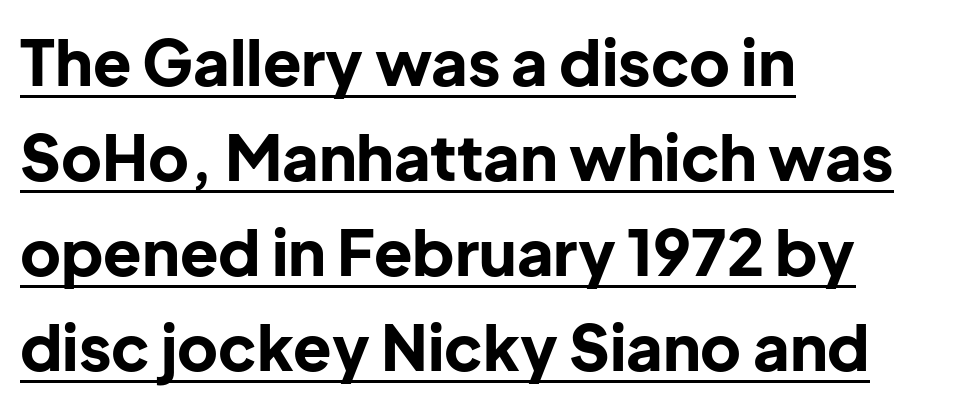
The image shows 63 px bold sans-serif type, upright; set left-aligned, normal line spacing (1.51x), normal letter spacing, underlined; low stroke contrast and a medium x-height.
